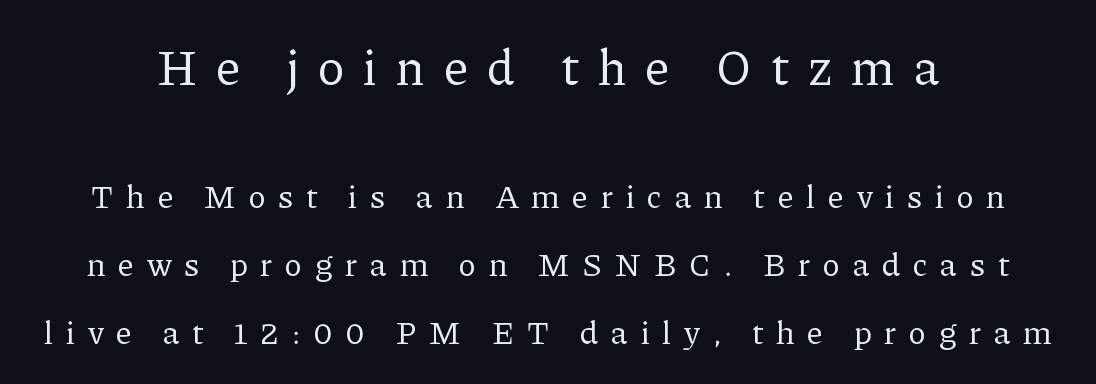
Q: Is the text bold? A: No.
Q: Is the text italic (slanted)? A: No, it is upright.
Q: Is the typeface a serif or a sans-serif typeface? A: Serif.
Q: Is the text underlined? A: No.
Q: Is the spacing between letters normal or unusually wide? A: Unusually wide.
Q: Is the spacing between lines tight, normal or loose? A: Loose.
Q: Which block of text is set in a larger size, the first (top) or the second (bottom)? A: The first (top) one.
Q: Width (condensed, normal, or wide)? A: Normal.
Q: Stroke contrast? A: Low.
Q: x-height? A: Medium.
Q: Monospaced? A: No.
